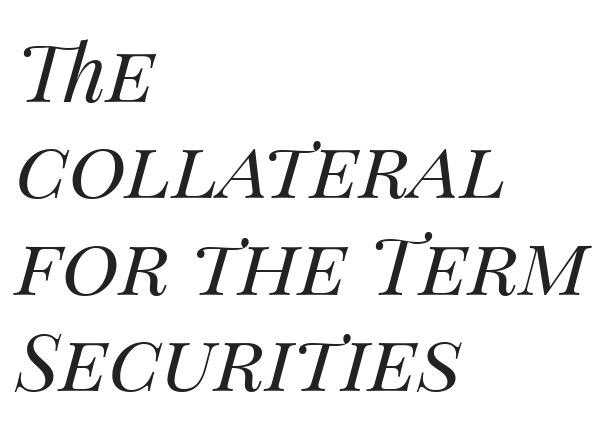
{"italic": "yes", "lean": "right", "slant_degrees": 14, "bold": "no", "weight": "regular", "width": "normal", "stroke_contrast": "medium", "x_height": "large", "monospaced": "no", "underline": "no", "align": "left", "line_spacing_ratio": 1.22, "letter_spacing": "normal", "letter_spacing_em": 0.0, "glyph_px": 79}
